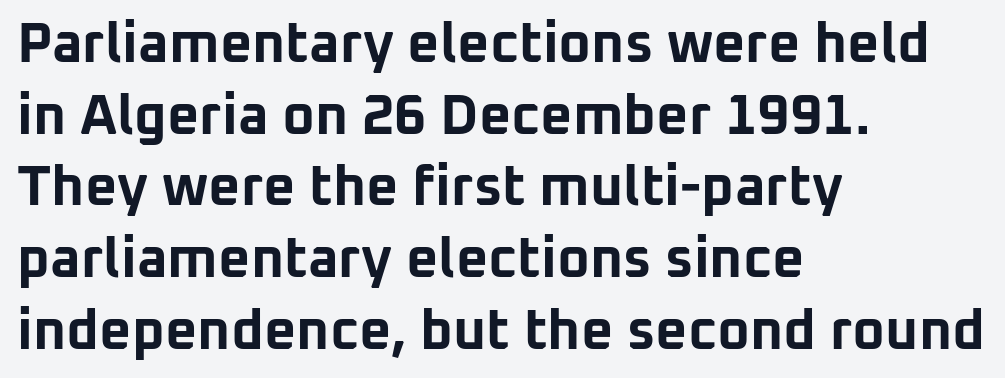
Q: Is the text bold? A: Yes.
Q: Is the text italic (slanted)? A: No, it is upright.
Q: Is the typeface a serif or a sans-serif typeface? A: Sans-serif.
Q: Is the text underlined? A: No.
Q: How is the paragraph aligned? A: Left-aligned.
Q: Is the spacing between letters normal or unusually wide? A: Normal.
Q: Is the spacing between lines tight, normal or loose? A: Normal.
Q: Width (condensed, normal, or wide)? A: Normal.
Q: Stroke contrast? A: Low.
Q: x-height? A: Medium.
Q: Monospaced? A: No.
